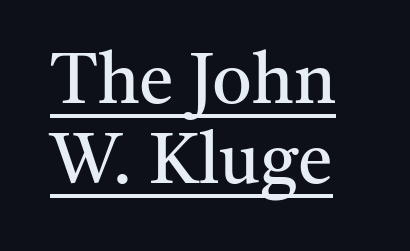
{"serif": "yes", "italic": "no", "bold": "no", "weight": "regular", "width": "normal", "stroke_contrast": "medium", "x_height": "medium", "monospaced": "no", "underline": "yes", "line_spacing": "tight", "line_spacing_ratio": 1.14, "letter_spacing": "normal", "letter_spacing_em": 0.0, "glyph_px": 70}
